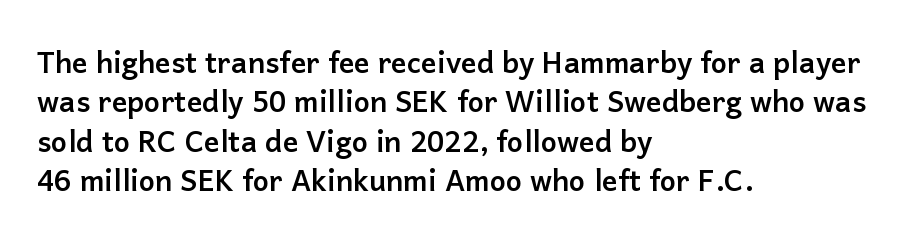
{"serif": "no", "italic": "no", "bold": "yes", "weight": "semibold", "width": "normal", "stroke_contrast": "low", "x_height": "medium", "monospaced": "no", "underline": "no", "align": "left", "line_spacing": "normal", "line_spacing_ratio": 1.36, "letter_spacing": "normal", "letter_spacing_em": 0.0, "glyph_px": 29}
